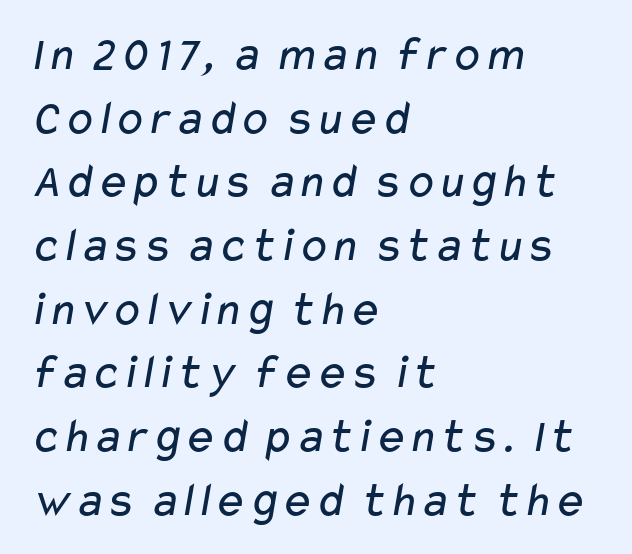
Left-aligned paragraph, ragged on the right. Letterform terminals end flat and unadorned throughout the passage. Unbolded letterforms with no extra heft. Nobody touched the tracking dial on this one.
